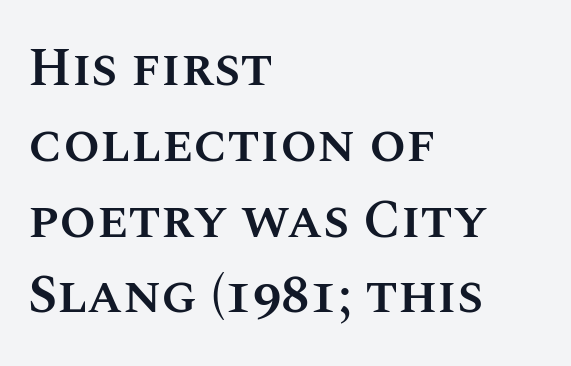
This is the in-between weight designers call semibold or demi. Regular leading. Each line starts at the same left margin while the right side varies. A bare baseline throughout the passage. The passage shown is typed in a proportional face where columns would drift. The lettering holds an erect, upright posture throughout.
